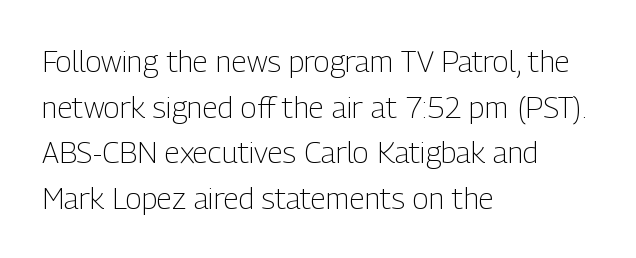
Q: Is the text bold? A: No.
Q: Is the text italic (slanted)? A: No, it is upright.
Q: Is the typeface a serif or a sans-serif typeface? A: Sans-serif.
Q: Is the text underlined? A: No.
Q: How is the paragraph aligned? A: Left-aligned.
Q: Is the spacing between letters normal or unusually wide? A: Normal.
Q: Is the spacing between lines tight, normal or loose? A: Normal.
Q: Width (condensed, normal, or wide)? A: Condensed.
Q: Stroke contrast? A: Low.
Q: x-height? A: Medium.
Q: Monospaced? A: No.
